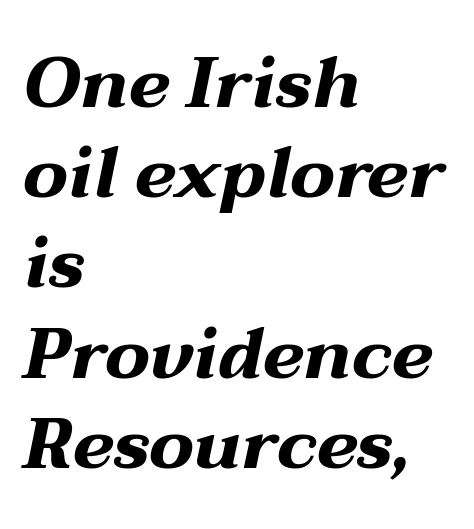
{"italic": "yes", "lean": "right", "slant_degrees": 12, "bold": "yes", "weight": "bold", "width": "wide", "stroke_contrast": "medium", "x_height": "medium", "monospaced": "no", "underline": "no", "align": "left", "line_spacing": "normal", "line_spacing_ratio": 1.27, "letter_spacing": "normal", "letter_spacing_em": 0.0, "glyph_px": 71}
